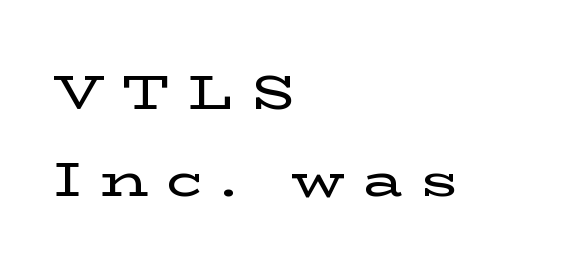
Q: Is the text italic (slanted)? A: No, it is upright.
Q: Is the typeface a serif or a sans-serif typeface? A: Serif.
Q: Is the text underlined? A: No.
Q: How is the paragraph aligned? A: Left-aligned.
Q: Is the spacing between letters normal or unusually wide? A: Unusually wide.
Q: Width (condensed, normal, or wide)? A: Wide.
Q: Stroke contrast? A: Low.
Q: x-height? A: Medium.
Q: Monospaced? A: No.
